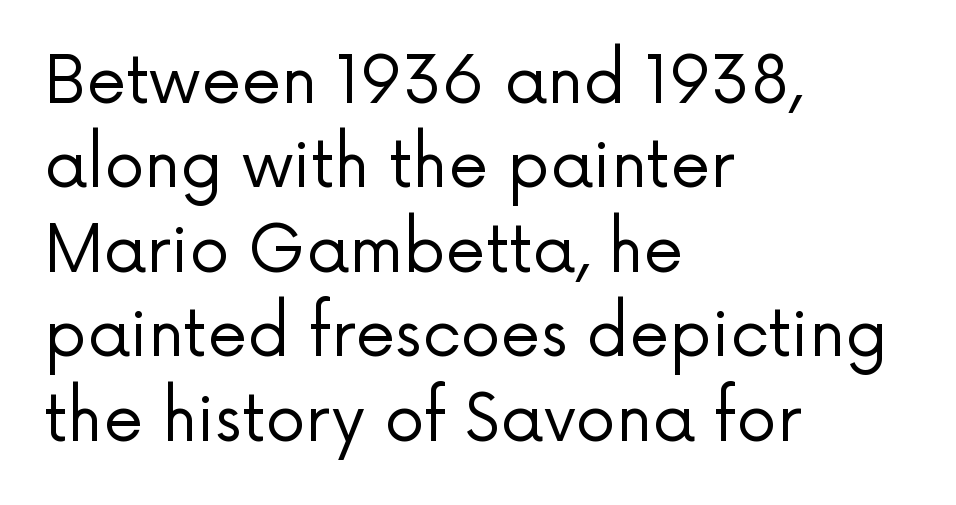
It's the straight-up-and-down kind of type. Summary of vertical rhythm: regular, with standard interline spacing. The lines in this sample share a left origin and differ only in where they stop. Letter spacing: default. Note the varied advance widths — an 'i' is clearly narrower than an 'm'. Unmarked baselines from the first word to the last.
